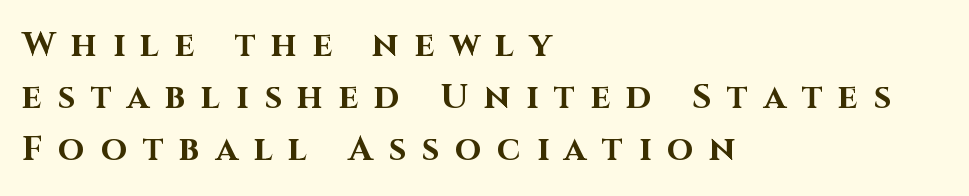
Q: Is the text bold? A: Yes.
Q: Is the text italic (slanted)? A: No, it is upright.
Q: Is the typeface a serif or a sans-serif typeface? A: Sans-serif.
Q: Is the text underlined? A: No.
Q: How is the paragraph aligned? A: Left-aligned.
Q: Is the spacing between letters normal or unusually wide? A: Unusually wide.
Q: Is the spacing between lines tight, normal or loose? A: Normal.
Q: Width (condensed, normal, or wide)? A: Normal.
Q: Stroke contrast? A: High.
Q: x-height? A: Large.
Q: Monospaced? A: No.
